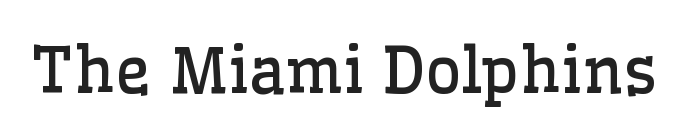
The image shows 63 px regular-weight serif type, upright; set normal letter spacing, not underlined; low stroke contrast and a medium x-height.
